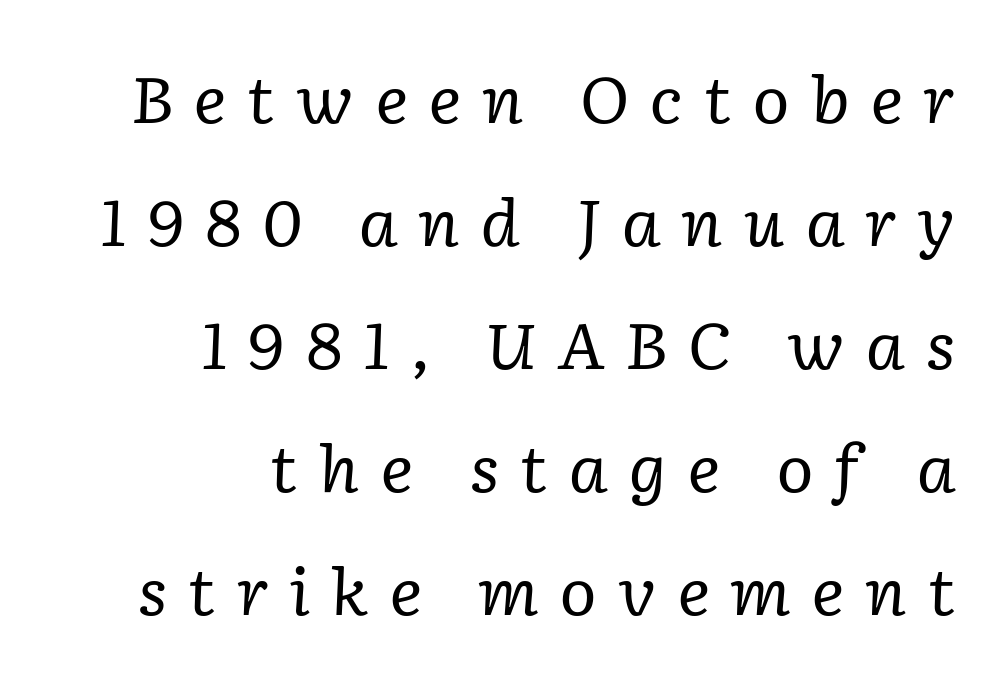
{"serif": "yes", "italic": "yes", "lean": "right", "slant_degrees": 2, "bold": "no", "weight": "regular", "width": "normal", "stroke_contrast": "low", "x_height": "medium", "monospaced": "no", "underline": "no", "align": "right", "line_spacing": "loose", "line_spacing_ratio": 1.92, "letter_spacing": "wide", "letter_spacing_em": 0.31, "glyph_px": 64}
